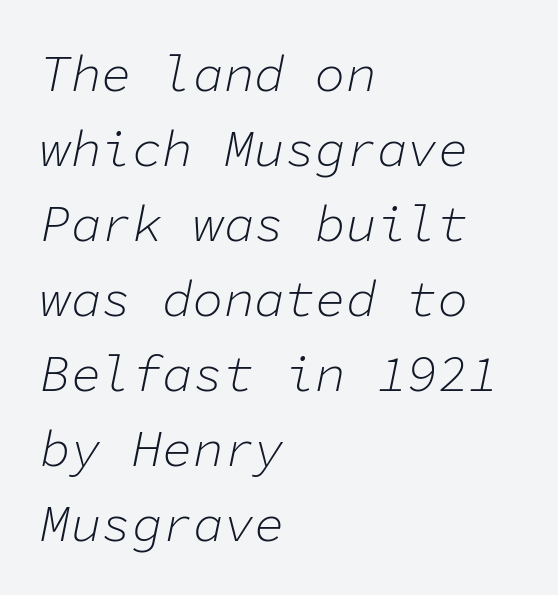
The image shows 51 px light type, italic (leaning right), monospaced; set left-aligned, normal line spacing (1.47x), normal letter spacing, not underlined; low stroke contrast and a medium x-height.
